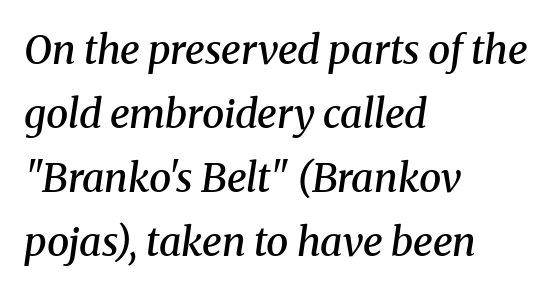
The image shows 40 px semibold serif type, italic (leaning right); set left-aligned, normal line spacing (1.6x), normal letter spacing, not underlined; medium stroke contrast and a medium x-height.
